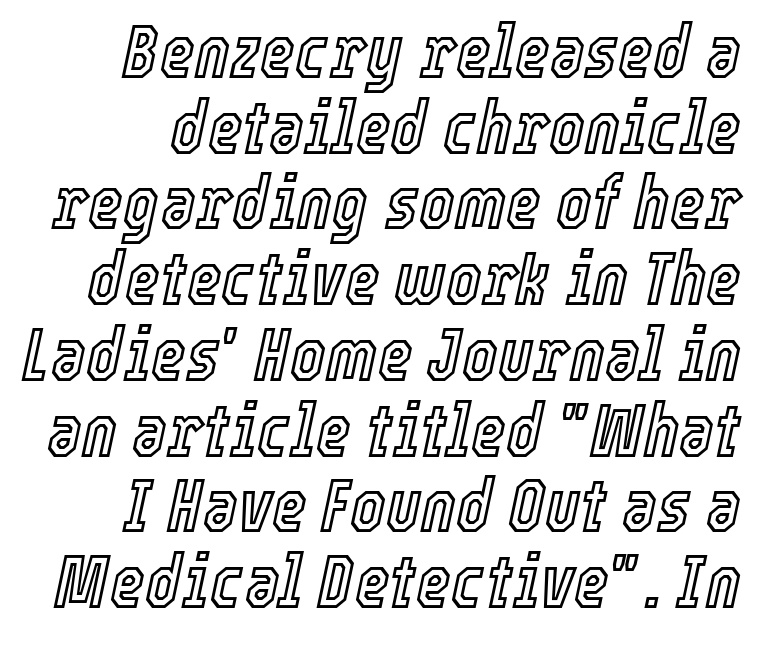
Q: Is the text italic (slanted)? A: Yes, it leans right by about 12 degrees.
Q: Is the text underlined? A: No.
Q: Is the spacing between letters normal or unusually wide? A: Normal.
Q: Is the spacing between lines tight, normal or loose? A: Tight.
Q: Width (condensed, normal, or wide)? A: Condensed.
Q: x-height? A: Medium.
Q: Monospaced? A: No.
